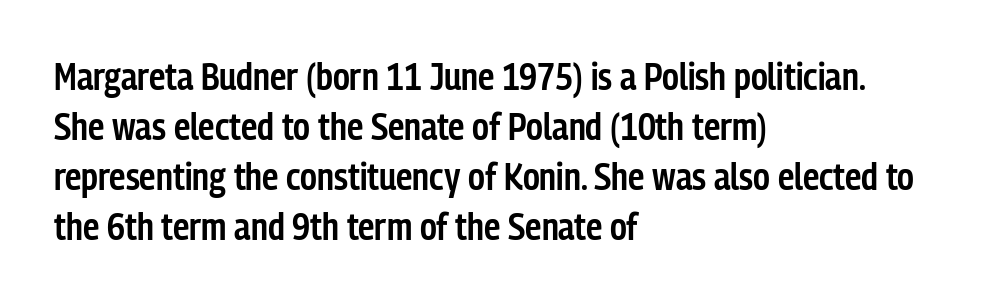
The image shows 37 px semibold, condensed sans-serif type, upright; set left-aligned, normal line spacing (1.35x), normal letter spacing, not underlined; low stroke contrast and a medium x-height.
